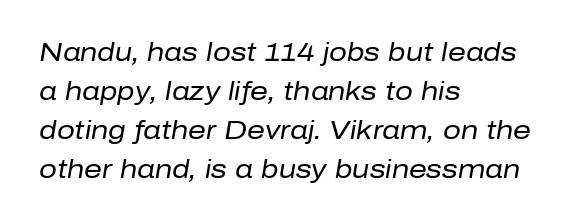
A clean baseline with only descenders dipping below it. Slant detected: the letters are inclined. The setting favours the left margin, as ordinary paragraphs usually do. How are the letters spaced? Ordinarily, with no added tracking. The passage shown is not bold in any degree.
